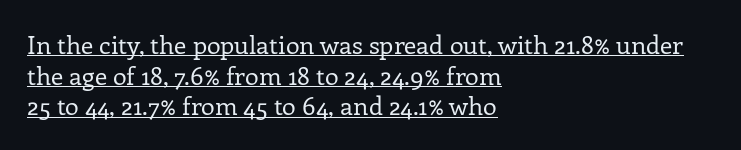
Q: Is the text bold? A: No.
Q: Is the text italic (slanted)? A: No, it is upright.
Q: Is the text underlined? A: Yes.
Q: How is the paragraph aligned? A: Left-aligned.
Q: Is the spacing between letters normal or unusually wide? A: Normal.
